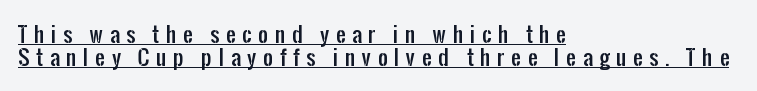
{"italic": "no", "underline": "yes", "align": "left", "line_spacing": "tight", "line_spacing_ratio": 1.09, "letter_spacing": "wide", "letter_spacing_em": 0.33, "glyph_px": 21}
